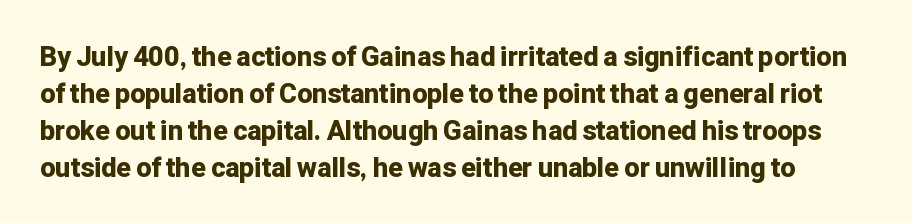
{"italic": "no", "bold": "yes", "underline": "no", "line_spacing": "normal", "line_spacing_ratio": 1.37, "letter_spacing": "normal", "letter_spacing_em": 0.0, "glyph_px": 27}
